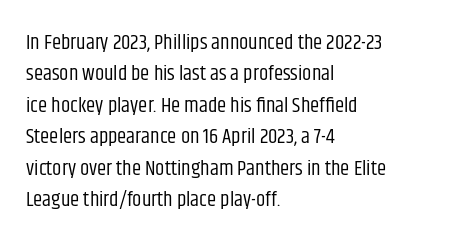
The image shows 21 px text type, upright; set left-aligned, normal line spacing (1.5x), normal letter spacing, not underlined.
